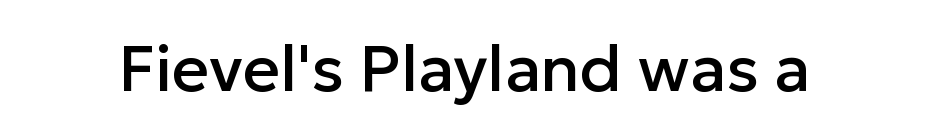
Q: Is the text italic (slanted)? A: No, it is upright.
Q: Is the typeface a serif or a sans-serif typeface? A: Sans-serif.
Q: Is the text underlined? A: No.
Q: Is the spacing between letters normal or unusually wide? A: Normal.
Q: Width (condensed, normal, or wide)? A: Normal.
Q: Stroke contrast? A: Low.
Q: x-height? A: Medium.
Q: Monospaced? A: No.
